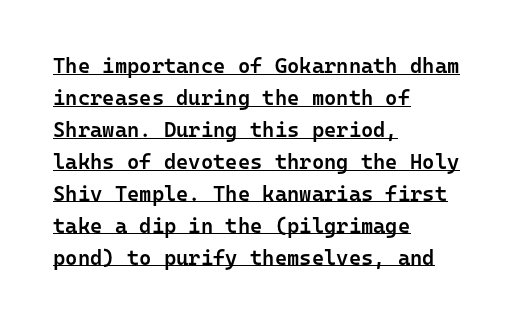
Decoration check: the copy is underlined. This sample uses an upright cut, with every glyph sitting square on the baseline. You could call the tracking neutral — neither tight nor loose. This is moderately heavy type, rendered in semibold.
